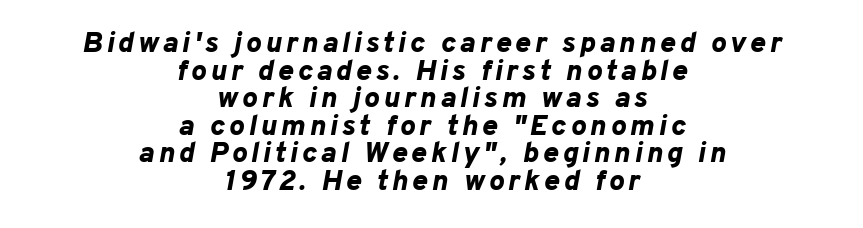
Clear beneath every line of the passage. Neither beginnings nor endings align; midpoints do. These lines carry a lot of weight — the face is fully bold. Notice how descenders almost collide with the ascenders below — that's tight leading. Character widths vary here, with narrow letters taking less room than wide ones. Quick note: italic.
